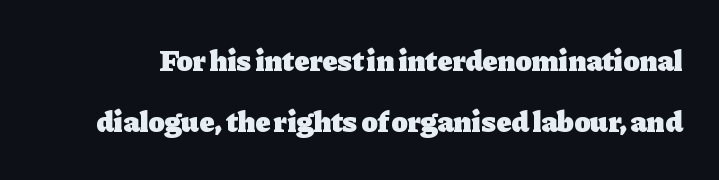
Pretty heavy lettering here — definitely bold. Honestly, there is no underline to notice here at all. Is this a fixed-width face? No — the glyphs have proportional, varying widths. Little horizontal feet cap the strokes, marking this as serif type.
